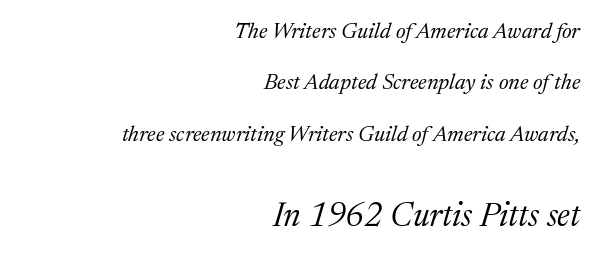
Q: Is the text bold? A: No.
Q: Is the text italic (slanted)? A: Yes, it leans right by about 17 degrees.
Q: Is the typeface a serif or a sans-serif typeface? A: Serif.
Q: Is the text underlined? A: No.
Q: How is the paragraph aligned? A: Right-aligned.
Q: Is the spacing between letters normal or unusually wide? A: Normal.
Q: Is the spacing between lines tight, normal or loose? A: Loose.
Q: Which block of text is set in a larger size, the first (top) or the second (bottom)? A: The second (bottom) one.
Q: Width (condensed, normal, or wide)? A: Normal.
Q: Stroke contrast? A: Medium.
Q: x-height? A: Medium.
Q: Monospaced? A: No.
